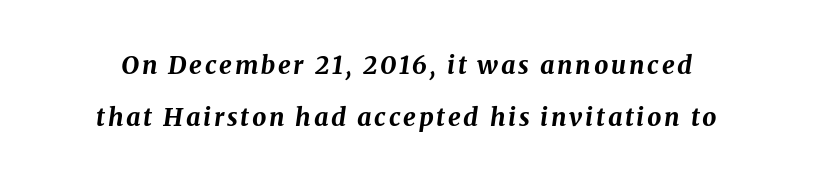
Descenders hang freely into open space. It's the slanting kind of type. Quick note: interline space is abundant. The typesetting leans heavy: a genuine bold.
